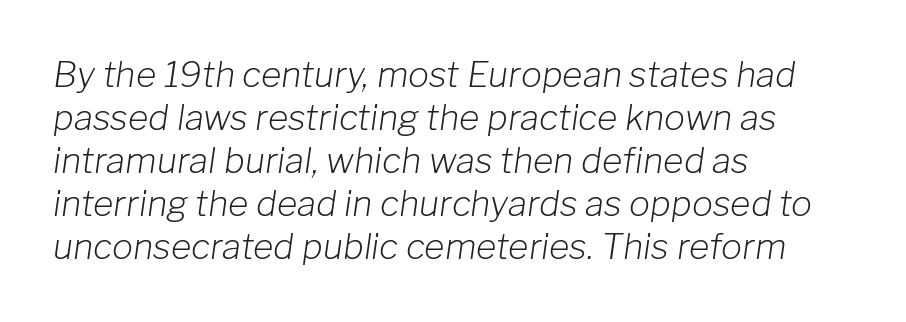
Compared with typical body copy, the letter spacing here is the same. One-word summary of the alignment: left. Emphasis-style slanted type is in use. Each stroke keeps to a modest, everyday thickness or less. Letters rest on an invisible, unmarked baseline.
